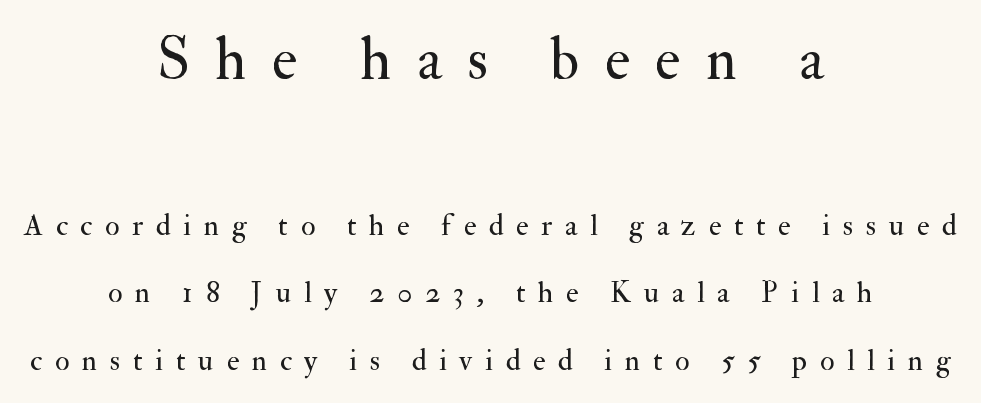
Q: Is the text bold? A: No.
Q: Is the text italic (slanted)? A: No, it is upright.
Q: Is the typeface a serif or a sans-serif typeface? A: Serif.
Q: Is the text underlined? A: No.
Q: How is the paragraph aligned? A: Centered.
Q: Is the spacing between letters normal or unusually wide? A: Unusually wide.
Q: Is the spacing between lines tight, normal or loose? A: Loose.
Q: Which block of text is set in a larger size, the first (top) or the second (bottom)? A: The first (top) one.
Q: Width (condensed, normal, or wide)? A: Normal.
Q: Stroke contrast? A: Medium.
Q: x-height? A: Small.
Q: Monospaced? A: No.
